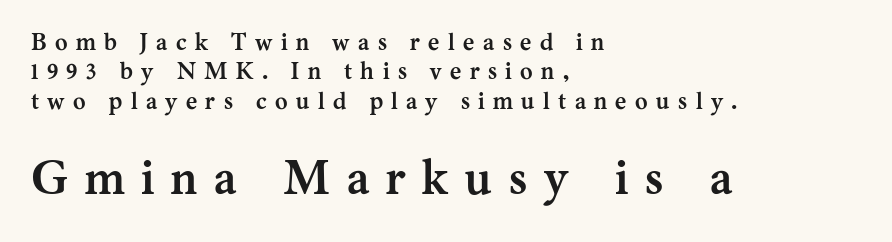
The passage shown is typeset with a serif family. The lettering stays uniformly vertical, giving the passage a roman look. Short note: letters widely spaced. Note the varied advance widths — an 'i' is clearly narrower than an 'm'.
